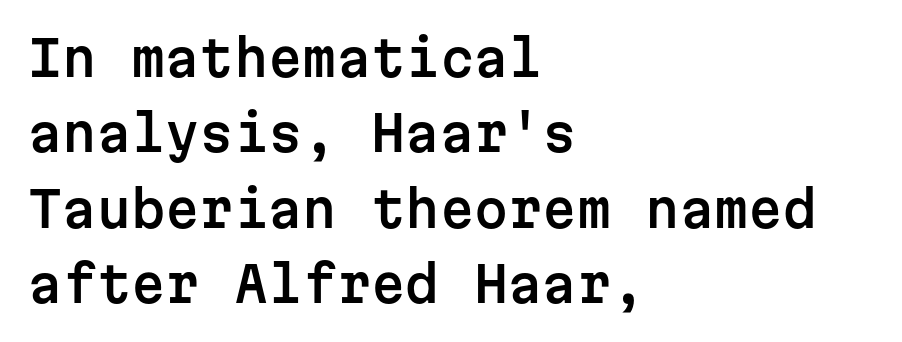
The lettering holds an erect, upright posture throughout. The lines in this sample share a left origin and differ only in where they stop. Looks like terminal output: every glyph gets an equal slot. Lines of text with bare space underneath. Is there much room between lines? A standard amount, neither cramped nor airy. Is this a sans? Yes — the strokes have no serifs.
